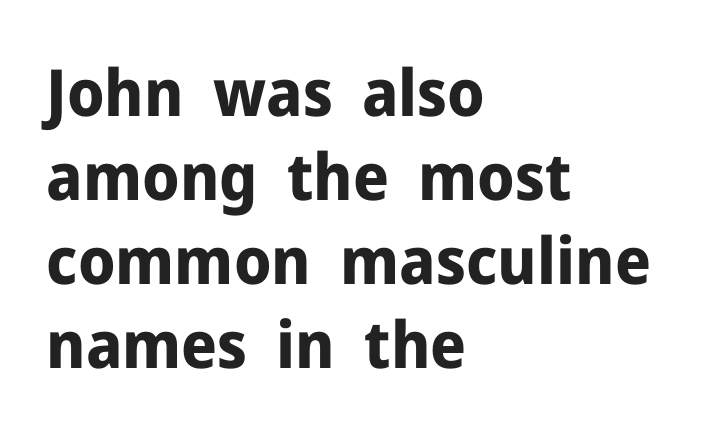
Q: Is the text bold? A: Yes.
Q: Is the text italic (slanted)? A: No, it is upright.
Q: Is the typeface a serif or a sans-serif typeface? A: Sans-serif.
Q: Is the text underlined? A: No.
Q: How is the paragraph aligned? A: Left-aligned.
Q: Is the spacing between letters normal or unusually wide? A: Normal.
Q: Is the spacing between lines tight, normal or loose? A: Normal.
Q: Width (condensed, normal, or wide)? A: Normal.
Q: Stroke contrast? A: Low.
Q: x-height? A: Medium.
Q: Monospaced? A: No.
